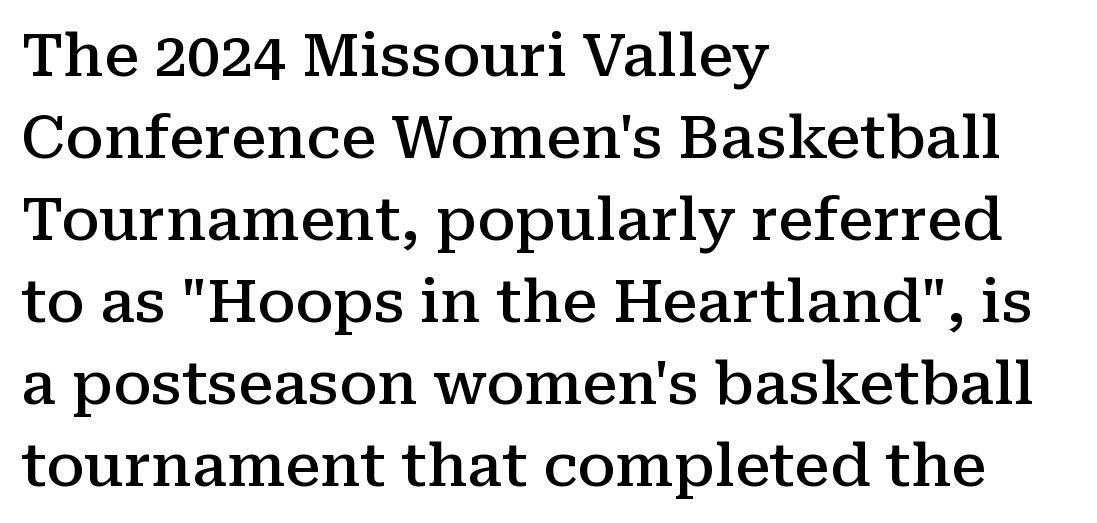
The image shows 59 px semibold serif type, upright; set left-aligned, normal line spacing (1.39x), normal letter spacing, not underlined; medium stroke contrast and a medium x-height.
